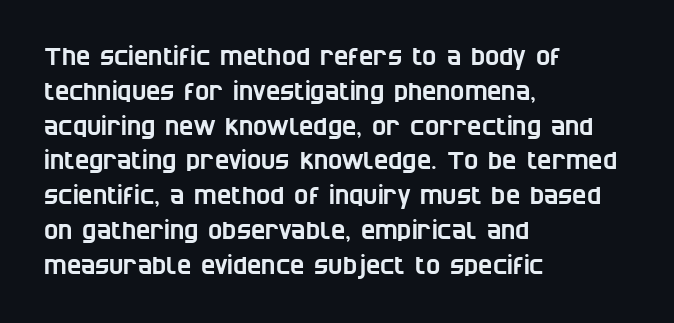
Q: Is the text underlined? A: No.
Q: How is the paragraph aligned? A: Left-aligned.
Q: Is the spacing between letters normal or unusually wide? A: Normal.
Q: Is the spacing between lines tight, normal or loose? A: Normal.
